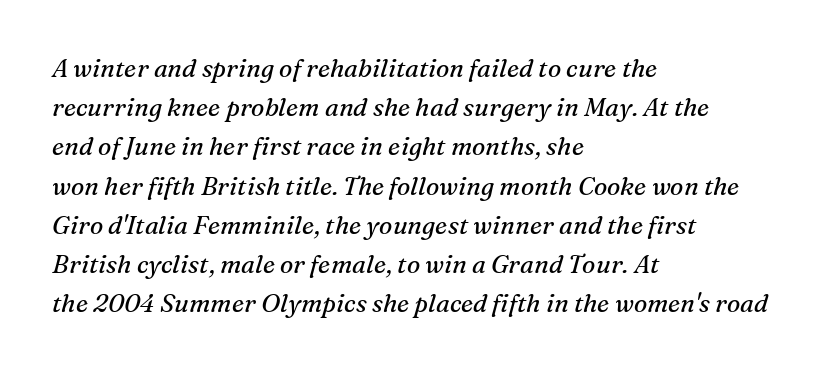
Q: Is the text bold? A: No.
Q: Is the text italic (slanted)? A: Yes, it leans right by about 16 degrees.
Q: Is the text underlined? A: No.
Q: How is the paragraph aligned? A: Left-aligned.
Q: Is the spacing between letters normal or unusually wide? A: Normal.
Q: Is the spacing between lines tight, normal or loose? A: Normal.
